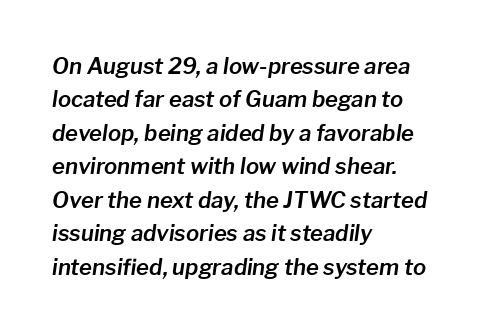
Q: Is the text italic (slanted)? A: Yes, it leans right by about 8 degrees.
Q: Is the text underlined? A: No.
Q: How is the paragraph aligned? A: Left-aligned.
Q: Is the spacing between letters normal or unusually wide? A: Normal.
Q: Is the spacing between lines tight, normal or loose? A: Normal.
